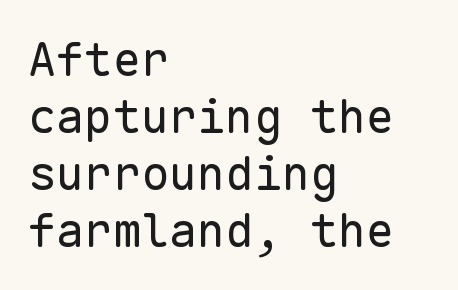
The image shows 47 px regular-weight sans-serif type, upright, monospaced; set left-aligned, line spacing 1.21x, normal letter spacing, not underlined; low stroke contrast and a medium x-height.
